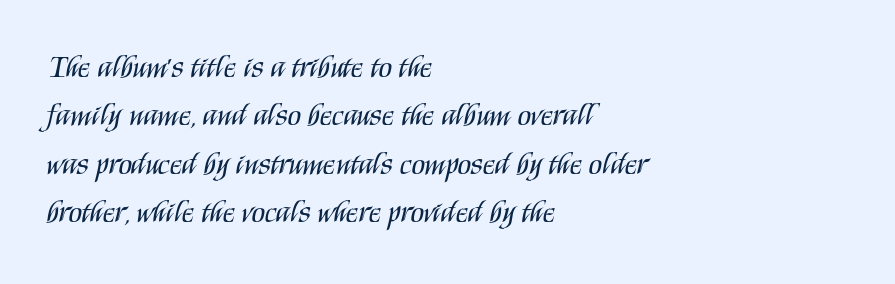
{"serif": "no", "bold": "no", "weight": "regular", "width": "condensed", "stroke_contrast": "medium", "x_height": "large", "monospaced": "no", "underline": "no", "align": "left", "line_spacing": "normal", "line_spacing_ratio": 1.56, "letter_spacing": "normal", "letter_spacing_em": 0.0, "glyph_px": 31}
